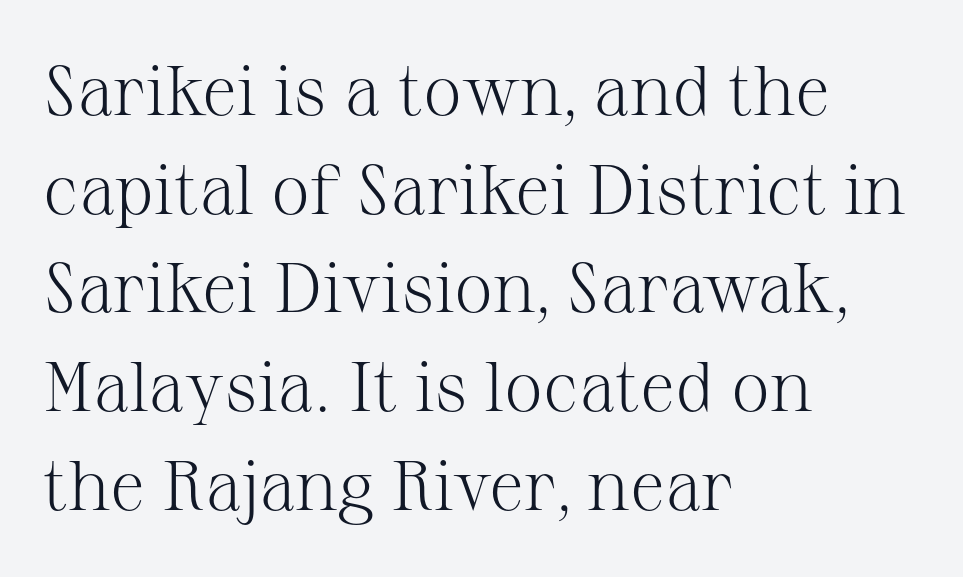
Q: Is the text bold? A: No.
Q: Is the text italic (slanted)? A: No, it is upright.
Q: Is the typeface a serif or a sans-serif typeface? A: Serif.
Q: Is the text underlined? A: No.
Q: How is the paragraph aligned? A: Left-aligned.
Q: Is the spacing between letters normal or unusually wide? A: Normal.
Q: Is the spacing between lines tight, normal or loose? A: Normal.
Q: Width (condensed, normal, or wide)? A: Normal.
Q: Stroke contrast? A: Medium.
Q: x-height? A: Medium.
Q: Monospaced? A: No.
